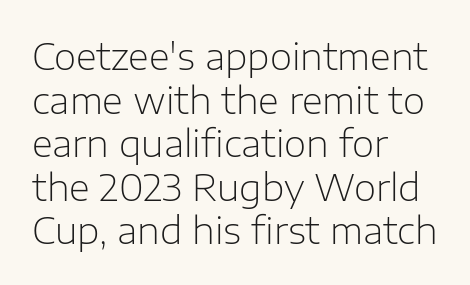
The image shows 36 px light sans-serif type, upright; set left-aligned, line spacing 1.21x, normal letter spacing, not underlined; low stroke contrast and a medium x-height.
